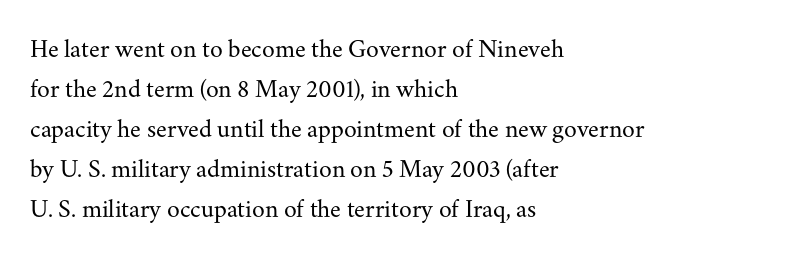
Q: Is the text bold? A: No.
Q: Is the text italic (slanted)? A: No, it is upright.
Q: Is the text underlined? A: No.
Q: How is the paragraph aligned? A: Left-aligned.
Q: Is the spacing between letters normal or unusually wide? A: Normal.
Q: Is the spacing between lines tight, normal or loose? A: Normal.
